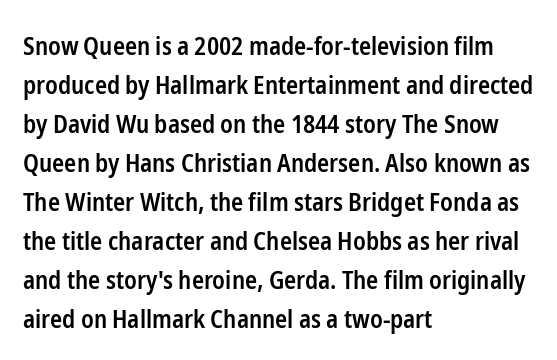
Q: Is the text bold? A: Semi-bold.
Q: Is the text italic (slanted)? A: No, it is upright.
Q: Is the text underlined? A: No.
Q: How is the paragraph aligned? A: Left-aligned.
Q: Is the spacing between letters normal or unusually wide? A: Normal.
Q: Is the spacing between lines tight, normal or loose? A: Normal.
